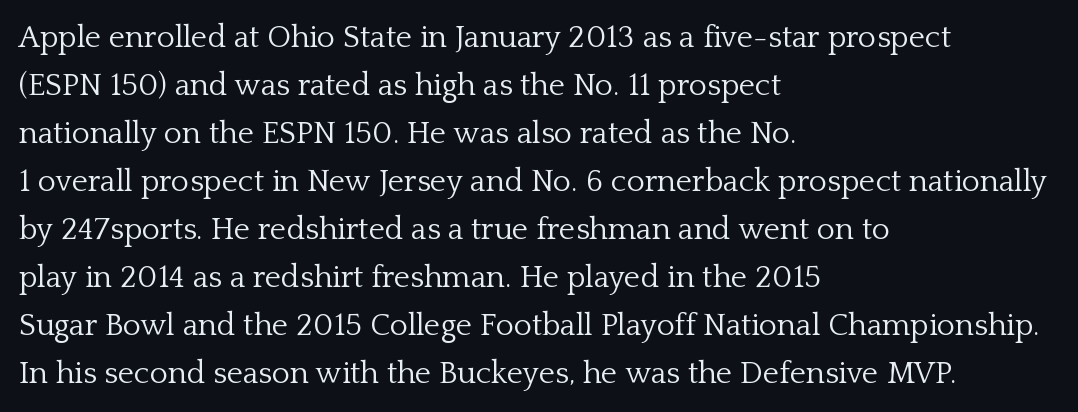
The image shows 31 px light serif type, upright; set left-aligned, normal line spacing (1.55x), normal letter spacing, not underlined; low stroke contrast and a medium x-height.
